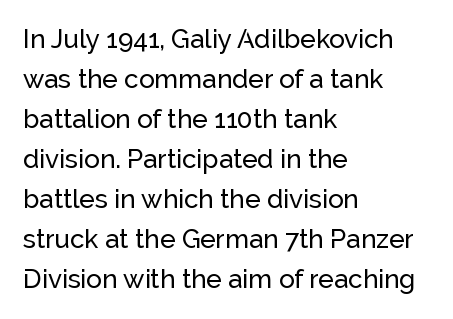
The image shows 26 px text type, upright; set left-aligned, normal line spacing (1.54x), normal letter spacing, not underlined.
